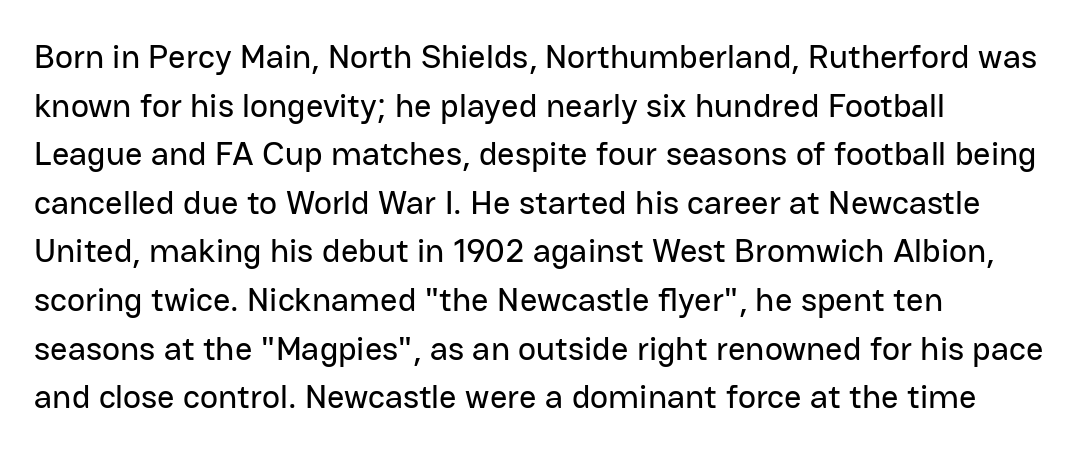
The image shows 34 px sans-serif type, upright; set left-aligned, normal line spacing (1.43x), normal letter spacing, not underlined; low stroke contrast and a medium x-height.
